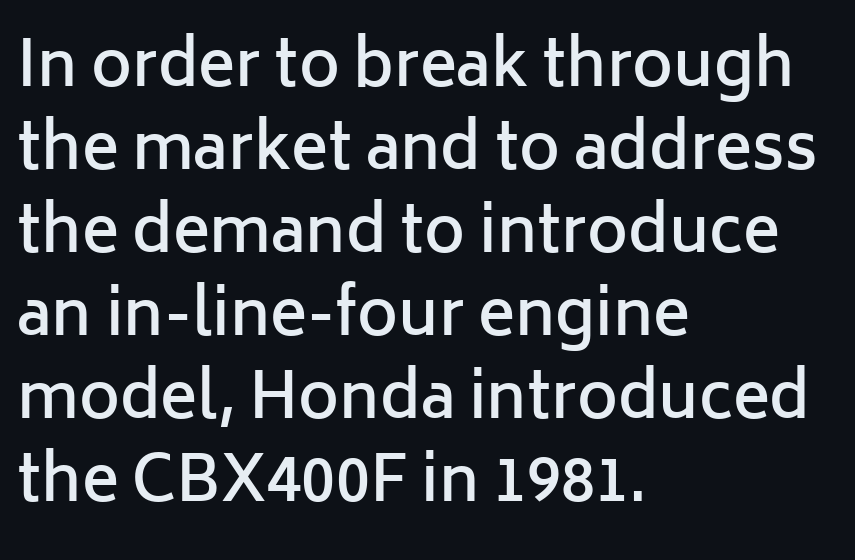
The image shows 62 px semibold sans-serif type, upright; set left-aligned, normal line spacing (1.34x), normal letter spacing, not underlined; low stroke contrast and a medium x-height.
